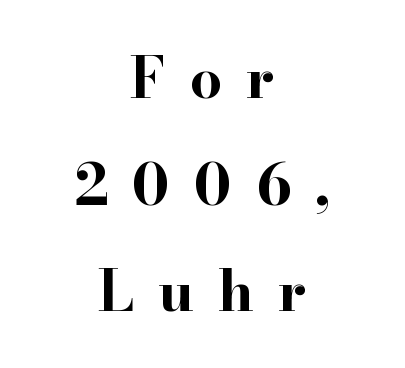
{"serif": "yes", "italic": "no", "bold": "yes", "weight": "bold", "width": "wide", "stroke_contrast": "high", "x_height": "small", "monospaced": "no", "underline": "no", "align": "center", "line_spacing_ratio": 1.84, "letter_spacing": "wide", "letter_spacing_em": 0.41, "glyph_px": 58}
